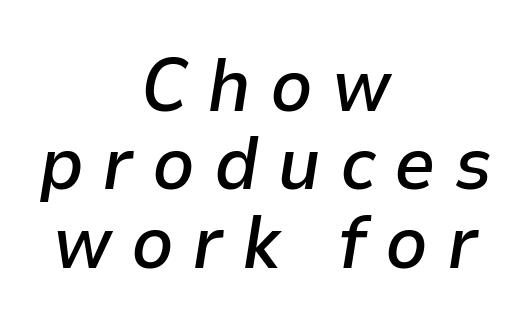
The image shows 74 px semibold type, italic (leaning right); set centered, tight line spacing (1.06x), unusually wide letter spacing (+0.25 em), not underlined; low stroke contrast and a medium x-height.
